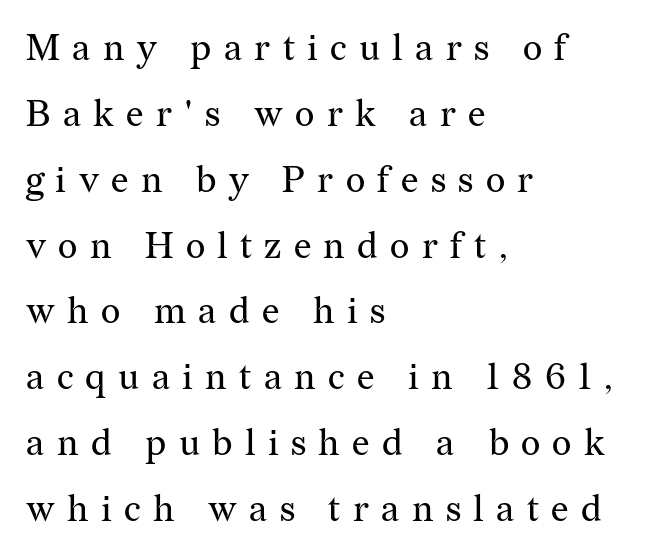
The image shows 37 px regular-weight serif type, upright; set left-aligned, line spacing 1.78x, unusually wide letter spacing (+0.33 em), not underlined; medium stroke contrast and a medium x-height.
